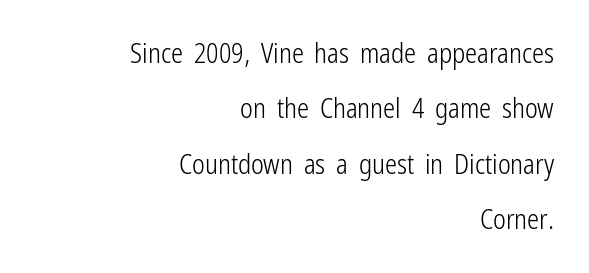
The lettering holds an erect, upright posture throughout. The strip under each line holds only bare page. This is not heavy type; no bold has been used. Widely set lines give the paragraph a tall, airy silhouette. A flush-right, rag-left setting is used for this passage.
